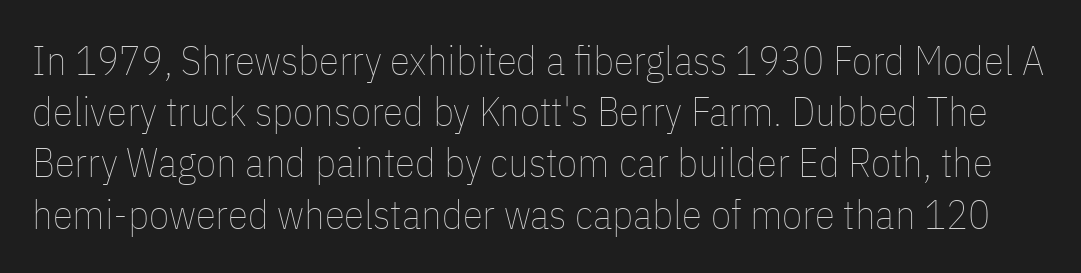
{"italic": "no", "bold": "no", "weight": "thin", "width": "condensed", "stroke_contrast": "low", "x_height": "medium", "monospaced": "no", "underline": "no", "line_spacing": "normal", "line_spacing_ratio": 1.25, "letter_spacing": "normal", "letter_spacing_em": 0.0, "glyph_px": 41}
